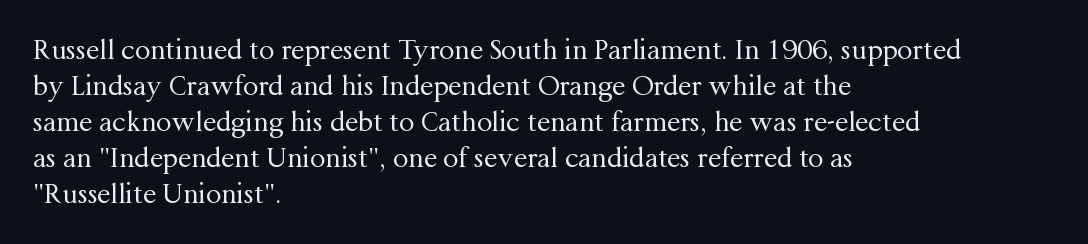
Q: Is the text bold? A: No.
Q: Is the text italic (slanted)? A: No, it is upright.
Q: Is the text underlined? A: No.
Q: How is the paragraph aligned? A: Left-aligned.
Q: Is the spacing between letters normal or unusually wide? A: Normal.
Q: Is the spacing between lines tight, normal or loose? A: Normal.
